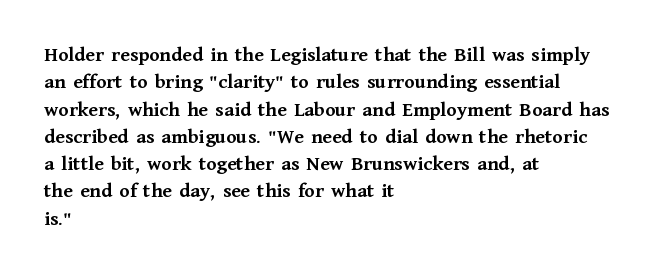
{"italic": "no", "bold": "yes", "underline": "no", "align": "left", "line_spacing": "normal", "line_spacing_ratio": 1.3, "letter_spacing": "normal", "letter_spacing_em": 0.0, "glyph_px": 21}
